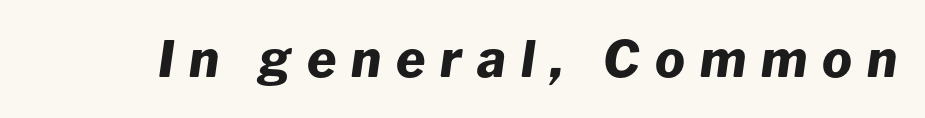
Loose tracking; the words dissolve into strings of separated letters. The rendering applies a slant to the glyphs. Stroke thickness is high; the sample reads as a true bold. Any mark beneath the type? The region is blank. Think of a printed novel: that variable character pitch is what you see here.
